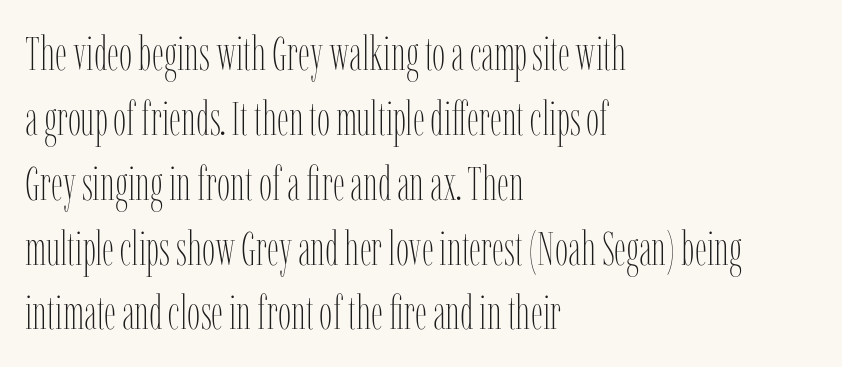
The image shows 47 px thin, condensed type, upright; set left-aligned, normal line spacing (1.38x), normal letter spacing, not underlined; low stroke contrast and a medium x-height.
